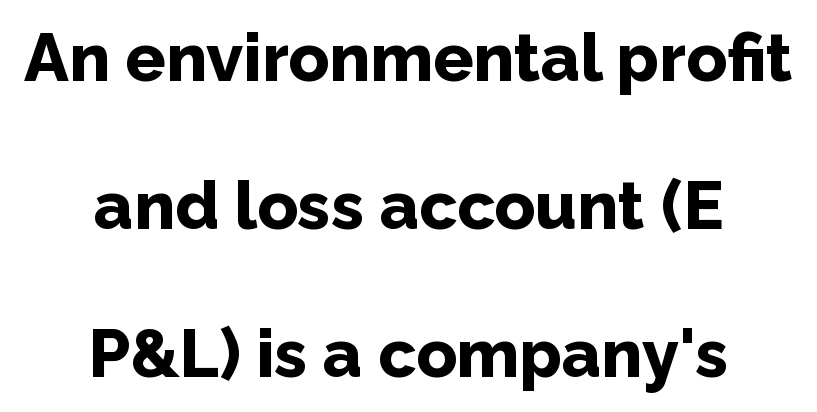
Q: Is the text bold? A: Yes.
Q: Is the text italic (slanted)? A: No, it is upright.
Q: Is the typeface a serif or a sans-serif typeface? A: Sans-serif.
Q: Is the text underlined? A: No.
Q: How is the paragraph aligned? A: Centered.
Q: Is the spacing between letters normal or unusually wide? A: Normal.
Q: Is the spacing between lines tight, normal or loose? A: Loose.
Q: Width (condensed, normal, or wide)? A: Normal.
Q: Stroke contrast? A: Low.
Q: x-height? A: Medium.
Q: Monospaced? A: No.
